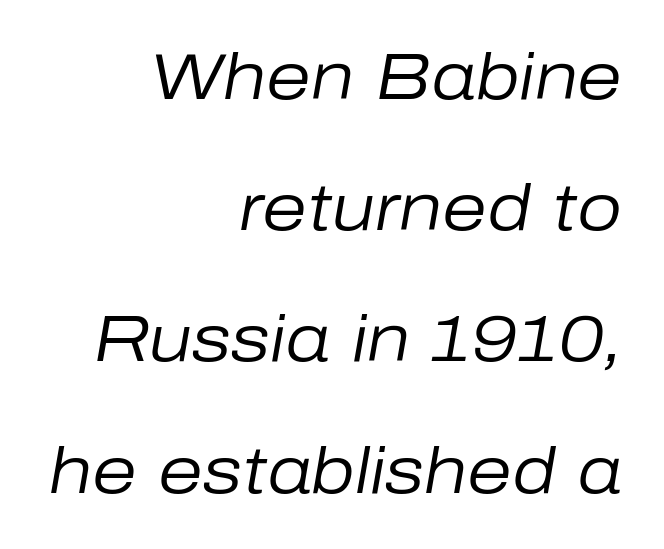
Q: Is the text bold? A: No.
Q: Is the text italic (slanted)? A: Yes, it leans right by about 10 degrees.
Q: Is the text underlined? A: No.
Q: How is the paragraph aligned? A: Right-aligned.
Q: Is the spacing between letters normal or unusually wide? A: Normal.
Q: Is the spacing between lines tight, normal or loose? A: Loose.
Q: Width (condensed, normal, or wide)? A: Normal.
Q: Stroke contrast? A: Low.
Q: x-height? A: Medium.
Q: Monospaced? A: No.
